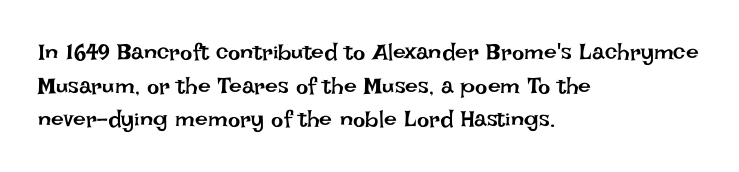
Q: Is the text bold? A: No.
Q: Is the text italic (slanted)? A: No, it is upright.
Q: Is the text underlined? A: No.
Q: How is the paragraph aligned? A: Left-aligned.
Q: Is the spacing between letters normal or unusually wide? A: Normal.
Q: Is the spacing between lines tight, normal or loose? A: Normal.
